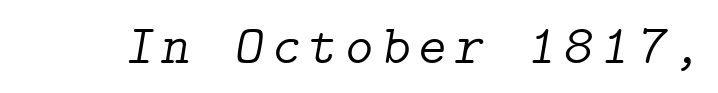
{"serif": "yes", "italic": "yes", "lean": "right", "slant_degrees": 9, "bold": "no", "weight": "light", "width": "normal", "stroke_contrast": "low", "x_height": "medium", "underline": "no", "glyph_px": 55}
